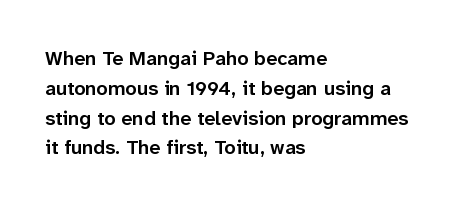
Q: Is the text bold? A: Semi-bold.
Q: Is the text italic (slanted)? A: No, it is upright.
Q: Is the text underlined? A: No.
Q: How is the paragraph aligned? A: Left-aligned.
Q: Is the spacing between letters normal or unusually wide? A: Normal.
Q: Is the spacing between lines tight, normal or loose? A: Normal.
